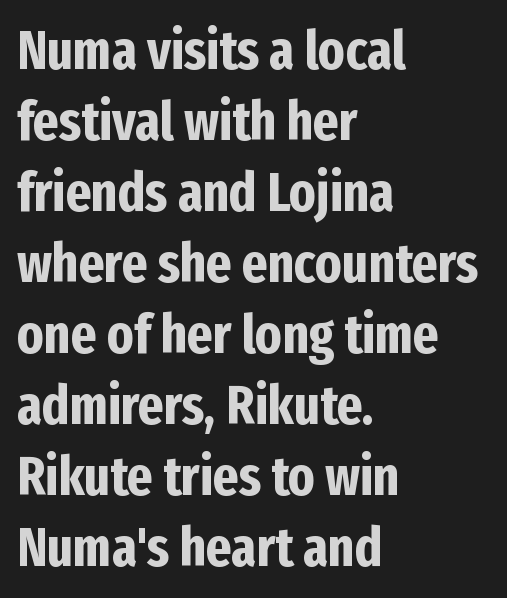
The image shows 55 px bold, condensed sans-serif type, upright; set left-aligned, normal line spacing (1.29x), normal letter spacing, not underlined; low stroke contrast and a medium x-height.
